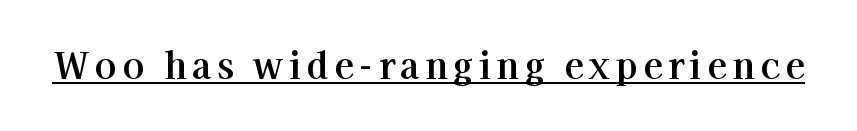
{"serif": "yes", "italic": "no", "width": "normal", "stroke_contrast": "high", "x_height": "medium", "monospaced": "no", "underline": "yes", "glyph_px": 36}
